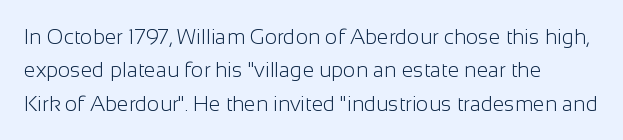
Q: Is the text bold? A: No.
Q: Is the text italic (slanted)? A: No, it is upright.
Q: Is the text underlined? A: No.
Q: How is the paragraph aligned? A: Left-aligned.
Q: Is the spacing between letters normal or unusually wide? A: Normal.
Q: Is the spacing between lines tight, normal or loose? A: Normal.
